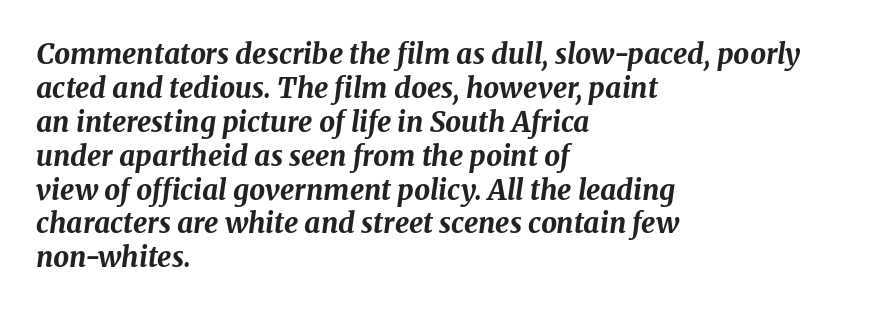
The image shows 28 px bold type, italic (leaning right); set left-aligned, line spacing 1.21x, normal letter spacing, not underlined; medium stroke contrast and a medium x-height.
